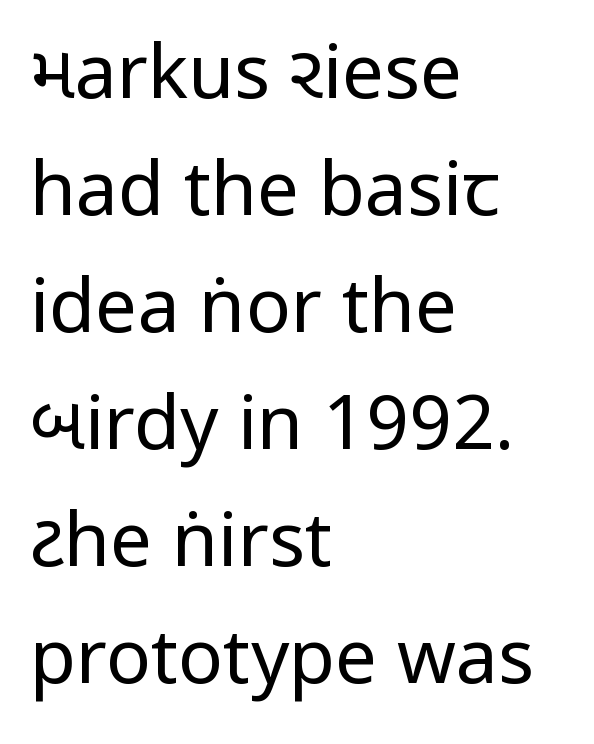
Q: Is the text bold? A: No.
Q: Is the text italic (slanted)? A: No, it is upright.
Q: Is the typeface a serif or a sans-serif typeface? A: Sans-serif.
Q: Is the text underlined? A: No.
Q: How is the paragraph aligned? A: Left-aligned.
Q: Is the spacing between letters normal or unusually wide? A: Normal.
Q: Is the spacing between lines tight, normal or loose? A: Normal.
Q: Width (condensed, normal, or wide)? A: Condensed.
Q: Stroke contrast? A: Low.
